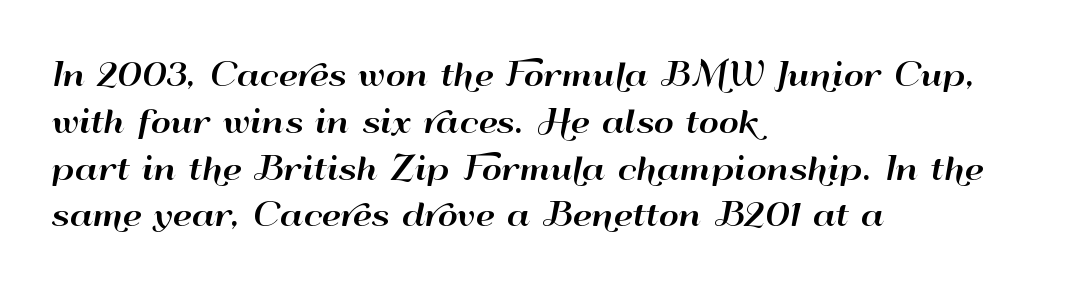
Q: Is the text italic (slanted)? A: Yes.
Q: Is the typeface a serif or a sans-serif typeface? A: Sans-serif.
Q: Is the text underlined? A: No.
Q: How is the paragraph aligned? A: Left-aligned.
Q: Is the spacing between letters normal or unusually wide? A: Normal.
Q: Is the spacing between lines tight, normal or loose? A: Normal.
Q: Width (condensed, normal, or wide)? A: Wide.
Q: Stroke contrast? A: High.
Q: x-height? A: Small.
Q: Monospaced? A: No.
